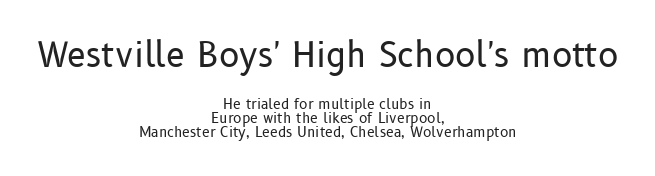
Stroke thickness stays within the range of a standard reading face or lighter. Type style note: lacks serifs. The passage shown has conventional tracking throughout. The axis of the letterforms is exactly vertical.
